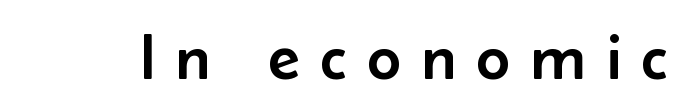
{"serif": "no", "italic": "no", "width": "normal", "stroke_contrast": "low", "x_height": "small", "monospaced": "no", "underline": "no", "letter_spacing": "wide", "letter_spacing_em": 0.31, "glyph_px": 66}
